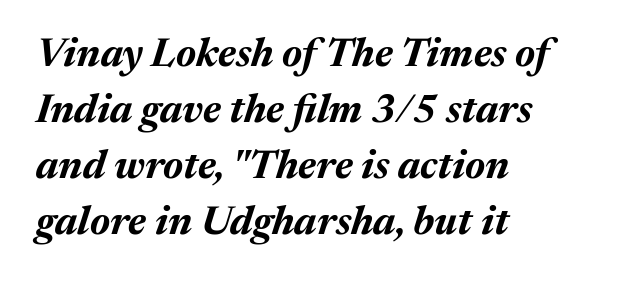
The image shows 40 px bold type, italic (leaning right); set left-aligned, normal line spacing (1.4x), normal letter spacing, not underlined; medium stroke contrast and a medium x-height.
